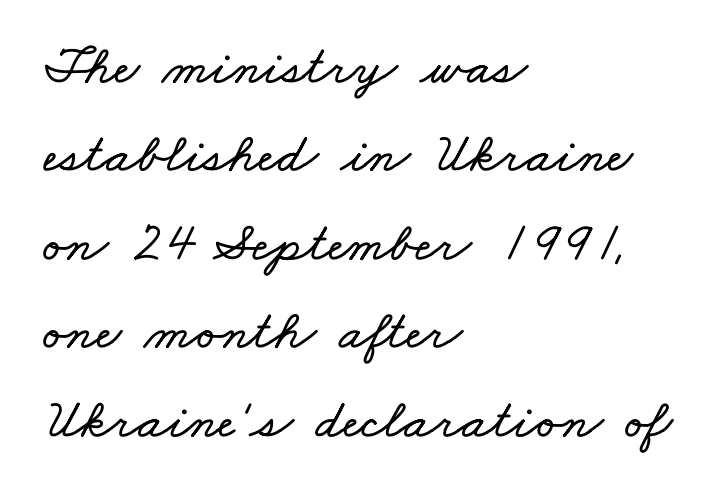
The image shows 56 px wide type; set left-aligned, normal line spacing (1.58x), normal letter spacing, not underlined; low stroke contrast and a small x-height.
